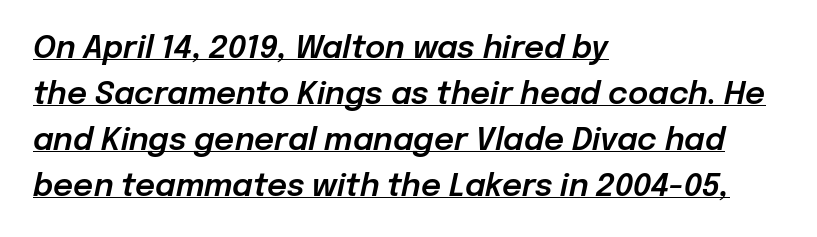
The image shows 31 px text type, italic (leaning right); set left-aligned, normal line spacing (1.48x), normal letter spacing, underlined; low stroke contrast and a medium x-height.
